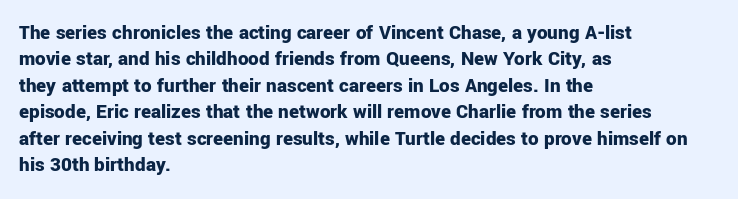
Q: Is the text bold? A: Yes.
Q: Is the text italic (slanted)? A: No, it is upright.
Q: Is the text underlined? A: No.
Q: How is the paragraph aligned? A: Left-aligned.
Q: Is the spacing between letters normal or unusually wide? A: Normal.
Q: Is the spacing between lines tight, normal or loose? A: Normal.
